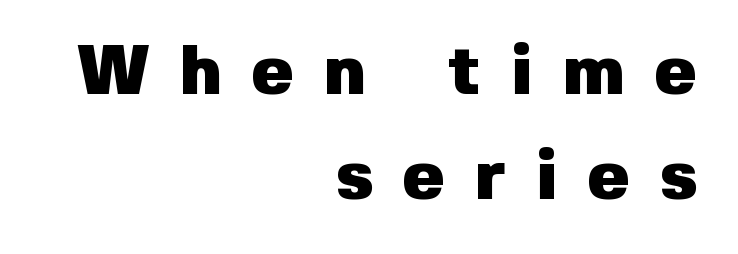
Q: Is the text bold? A: Yes.
Q: Is the text italic (slanted)? A: No, it is upright.
Q: Is the typeface a serif or a sans-serif typeface? A: Sans-serif.
Q: Is the text underlined? A: No.
Q: How is the paragraph aligned? A: Right-aligned.
Q: Is the spacing between letters normal or unusually wide? A: Unusually wide.
Q: Is the spacing between lines tight, normal or loose? A: Normal.
Q: Width (condensed, normal, or wide)? A: Normal.
Q: Stroke contrast? A: Low.
Q: x-height? A: Medium.
Q: Monospaced? A: No.
